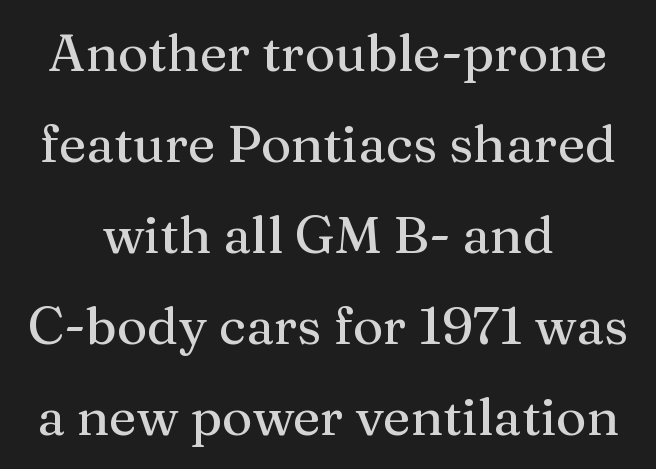
Italic: no, the glyphs are upright roman. Compared with typical body copy, the letter spacing here is the same. Underlining? Definitely not there. The characters display serif detailing at their extremities.
